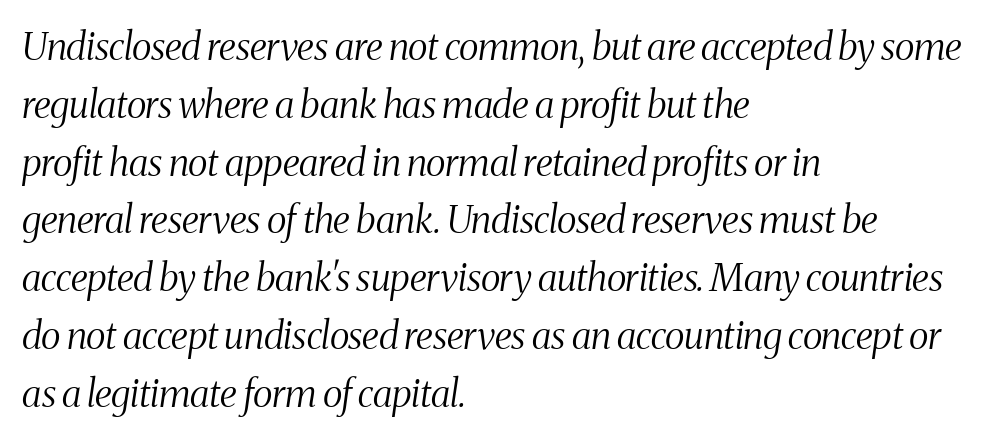
Q: Is the text bold? A: No.
Q: Is the text italic (slanted)? A: Yes, it leans right by about 8 degrees.
Q: Is the typeface a serif or a sans-serif typeface? A: Serif.
Q: Is the text underlined? A: No.
Q: How is the paragraph aligned? A: Left-aligned.
Q: Is the spacing between letters normal or unusually wide? A: Normal.
Q: Is the spacing between lines tight, normal or loose? A: Normal.
Q: Width (condensed, normal, or wide)? A: Condensed.
Q: Stroke contrast? A: Medium.
Q: x-height? A: Medium.
Q: Monospaced? A: No.
